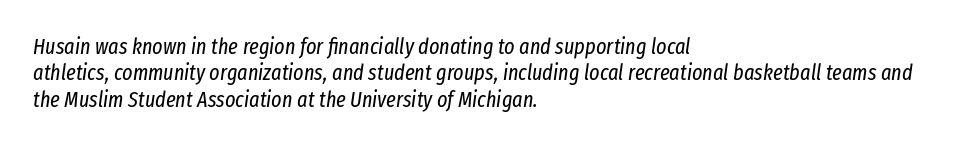
This rendering features lettering with no underline. Notice how the passage keeps a crisp vertical edge on the left only. The weight tops out at a normal text grade. Is the type slanted? Yes — the strokes lean at a clear angle.
